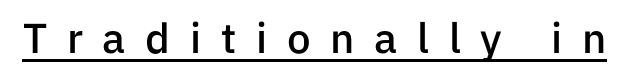
Q: Is the text bold? A: Semi-bold.
Q: Is the text italic (slanted)? A: No, it is upright.
Q: Is the typeface a serif or a sans-serif typeface? A: Sans-serif.
Q: Is the text underlined? A: Yes.
Q: Is the spacing between letters normal or unusually wide? A: Unusually wide.
Q: Width (condensed, normal, or wide)? A: Normal.
Q: Stroke contrast? A: Low.
Q: x-height? A: Medium.
Q: Monospaced? A: No.
